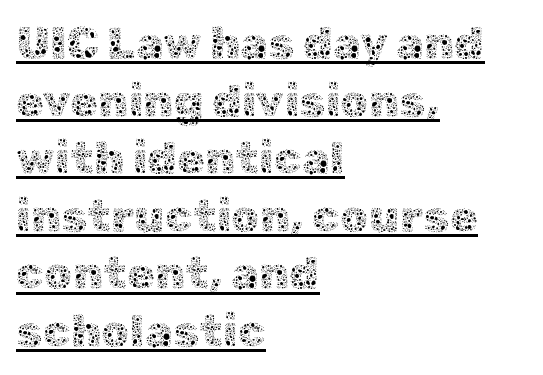
{"italic": "no", "bold": "no", "weight": "thin", "width": "normal", "x_height": "medium", "monospaced": "no", "underline": "yes", "align": "left", "line_spacing": "normal", "line_spacing_ratio": 1.28, "letter_spacing": "normal", "letter_spacing_em": 0.0, "glyph_px": 45}
